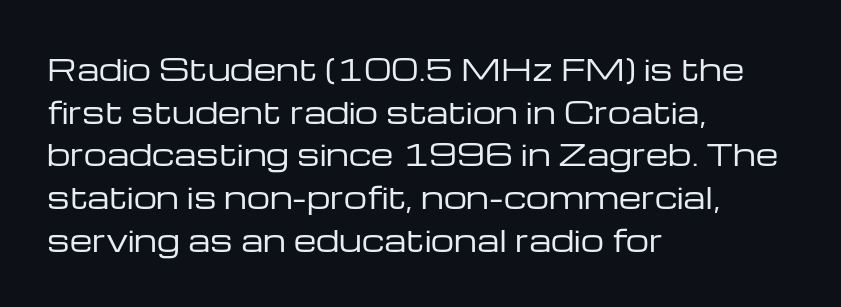
The image shows 29 px regular-weight, wide sans-serif type, upright; set left-aligned, normal line spacing (1.47x), normal letter spacing, not underlined; low stroke contrast and a medium x-height.
